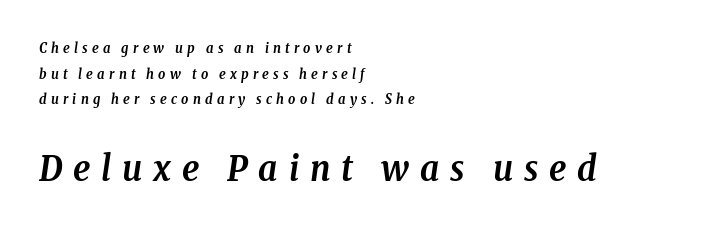
The image shows 36 px semibold, condensed serif type, italic (leaning right); set left-aligned, line spacing 1.83x, unusually wide letter spacing (+0.3 em), not underlined; the second (bottom) block is 2.57x larger; low stroke contrast and a medium x-height.
